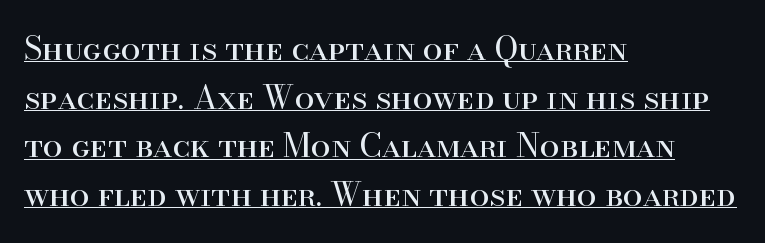
{"serif": "yes", "italic": "no", "bold": "no", "weight": "regular", "width": "normal", "stroke_contrast": "high", "x_height": "small", "monospaced": "no", "underline": "yes", "align": "left", "line_spacing": "normal", "line_spacing_ratio": 1.52, "letter_spacing": "normal", "letter_spacing_em": 0.0, "glyph_px": 32}
